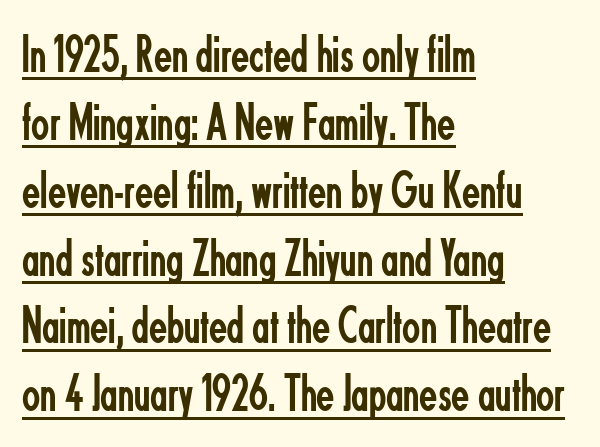
The image shows 53 px regular-weight, condensed sans-serif type, upright; set left-aligned, normal line spacing (1.28x), normal letter spacing, underlined; low stroke contrast and a small x-height.
